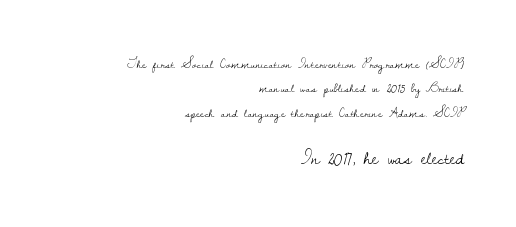
{"bold": "no", "underline": "no", "align": "right", "line_spacing_ratio": 1.74, "letter_spacing": "normal", "letter_spacing_em": 0.0, "larger_block": "second", "size_ratio": 1.43, "glyph_px": 20}
